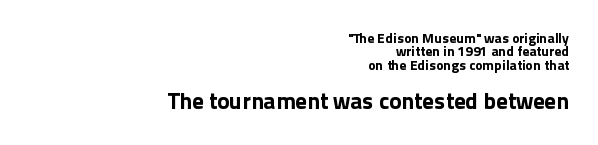
{"italic": "no", "bold": "yes", "underline": "no", "align": "right", "line_spacing": "tight", "line_spacing_ratio": 0.95, "letter_spacing": "normal", "letter_spacing_em": 0.0, "larger_block": "second", "size_ratio": 1.64, "glyph_px": 23}
